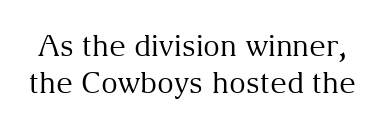
{"serif": "yes", "italic": "no", "bold": "no", "weight": "regular", "width": "normal", "stroke_contrast": "medium", "x_height": "medium", "monospaced": "no", "underline": "no", "line_spacing": "normal", "line_spacing_ratio": 1.28, "letter_spacing": "normal", "letter_spacing_em": 0.0, "glyph_px": 29}
